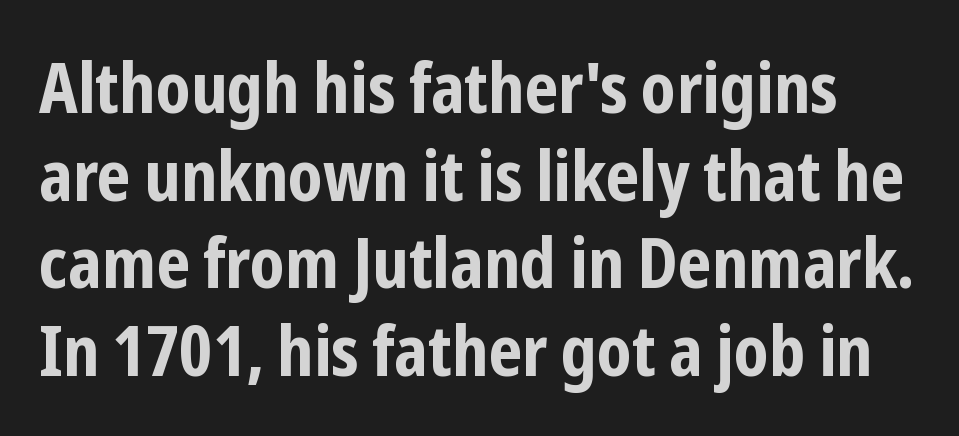
Q: Is the text bold? A: Yes.
Q: Is the text italic (slanted)? A: No, it is upright.
Q: Is the typeface a serif or a sans-serif typeface? A: Sans-serif.
Q: Is the text underlined? A: No.
Q: Is the spacing between letters normal or unusually wide? A: Normal.
Q: Is the spacing between lines tight, normal or loose? A: Normal.
Q: Width (condensed, normal, or wide)? A: Condensed.
Q: Stroke contrast? A: Low.
Q: x-height? A: Medium.
Q: Monospaced? A: No.
